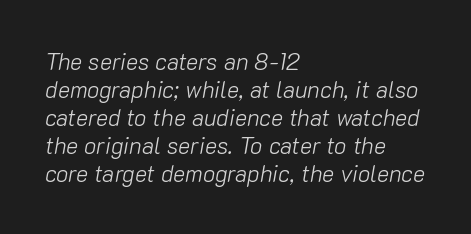
Students, note that the glyphs here touch the page at normal intervals. Plain, unruled lines of type. You can tell it's italic because the verticals aren't actually vertical. These lines stack with their left ends in a neat column. A light-to-regular cut is what we see here.
